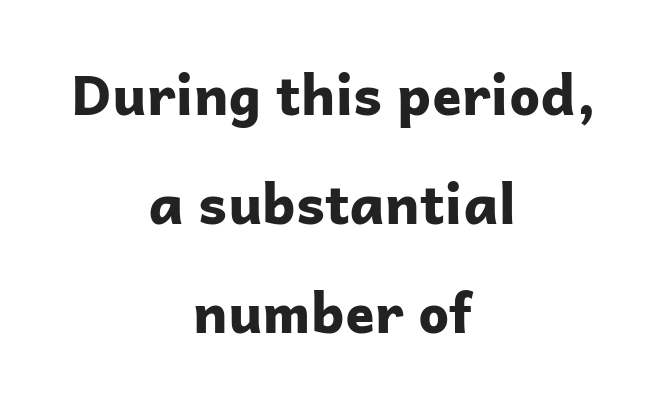
The image shows 55 px bold sans-serif type, upright; set centered, loose line spacing (1.98x), normal letter spacing, not underlined; low stroke contrast and a medium x-height.
